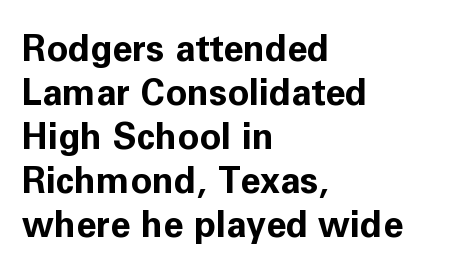
Every letter is thick-stroked: bold, no question. Visually the block forms a straight wall on the left and a jagged coastline on the right. Posture: vertical. The passage shown is typed in a proportional face where columns would drift. Look at the tracking — it's just the regular setting, nothing added.
